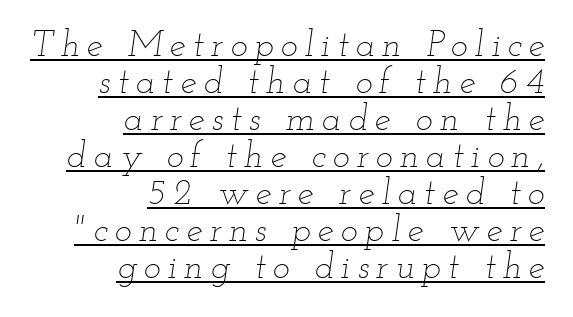
The image shows 36 px thin, wide type, italic (leaning right); set right-aligned, tight line spacing (1.03x), unusually wide letter spacing (+0.2 em), underlined; low stroke contrast and a small x-height.
